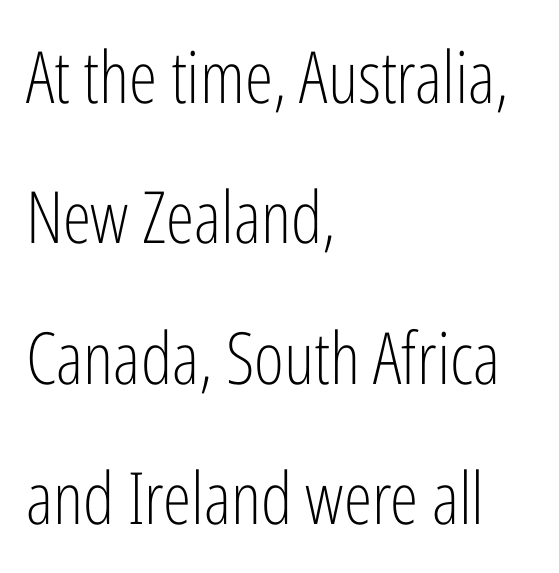
The image shows 72 px light, condensed sans-serif type, upright; set left-aligned, loose line spacing (1.95x), normal letter spacing, not underlined; low stroke contrast and a medium x-height.
